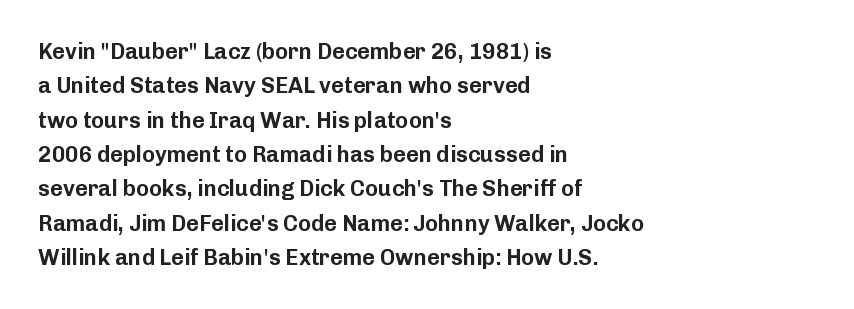
The image shows 22 px text type, upright; set left-aligned, normal line spacing (1.56x), normal letter spacing, not underlined.
